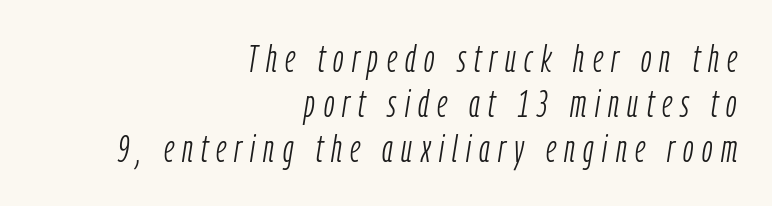
Q: Is the text bold? A: No.
Q: Is the text italic (slanted)? A: Yes, it leans right by about 9 degrees.
Q: Is the text underlined? A: No.
Q: How is the paragraph aligned? A: Right-aligned.
Q: Is the spacing between letters normal or unusually wide? A: Unusually wide.
Q: Width (condensed, normal, or wide)? A: Condensed.
Q: Stroke contrast? A: Low.
Q: x-height? A: Medium.
Q: Monospaced? A: No.
